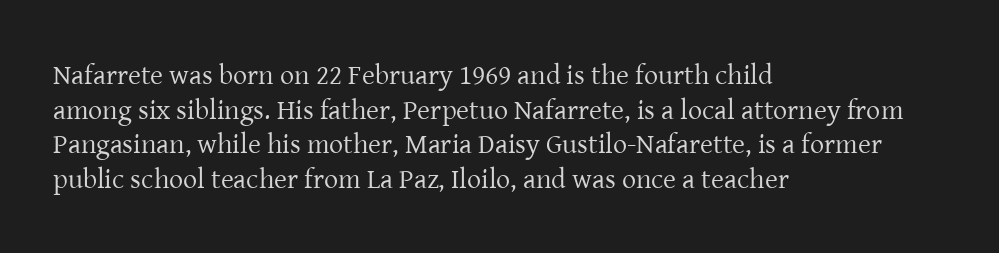
{"serif": "yes", "italic": "no", "bold": "no", "weight": "regular", "width": "normal", "stroke_contrast": "low", "x_height": "medium", "monospaced": "no", "underline": "no", "align": "left", "line_spacing_ratio": 1.24, "letter_spacing": "normal", "letter_spacing_em": 0.0, "glyph_px": 28}
